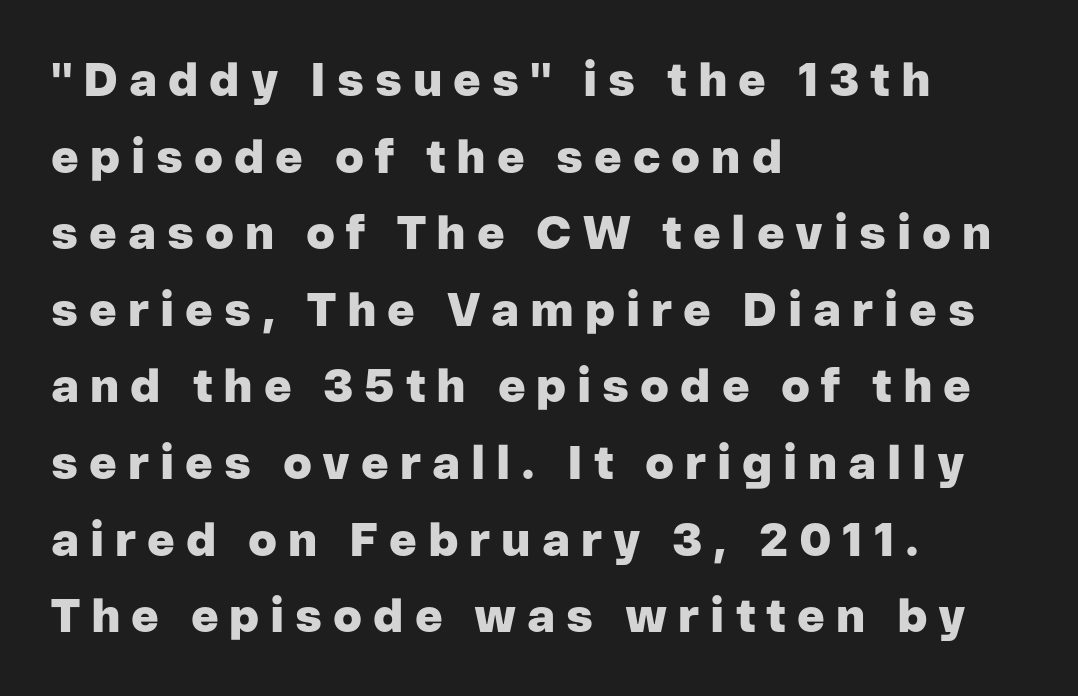
These lines were composed using upright roman letters. Character widths vary here, with narrow letters taking less room than wide ones. The zone under the glyphs is completely vacant. Someone cranked the tracking dial way up on this one. Is there much room between lines? A standard amount, neither cramped nor airy.
